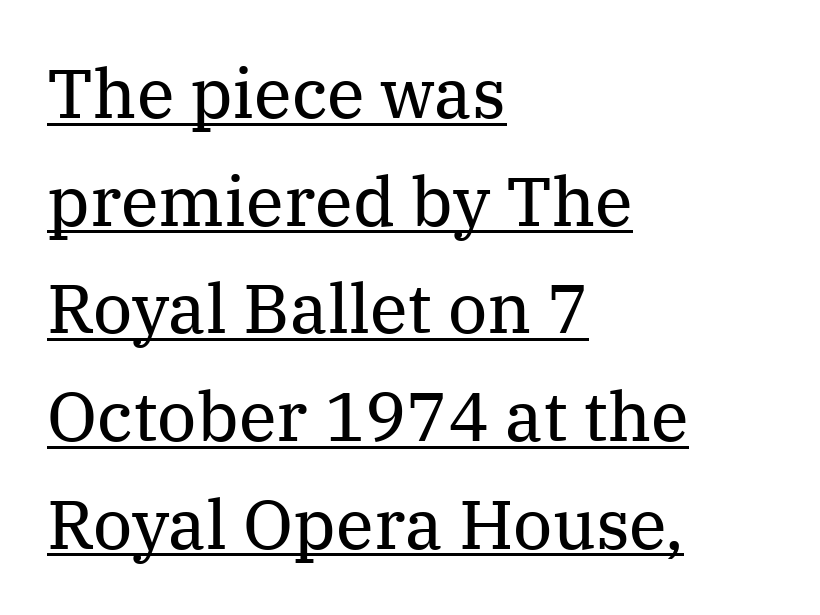
Quick note: not italic, upright. The typeface chosen for these lines features serifs. These lines keep a tight, regular rhythm from letter to letter. Proportional: the letters do not fall into vertical columns. The rendering anchors every line to the left-hand side. Has an underline been added? It has.
